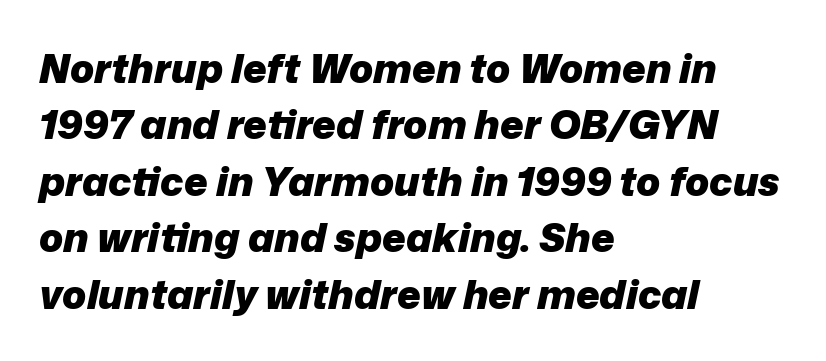
Q: Is the text bold? A: Yes.
Q: Is the text italic (slanted)? A: Yes, it leans right by about 12 degrees.
Q: Is the text underlined? A: No.
Q: How is the paragraph aligned? A: Left-aligned.
Q: Is the spacing between letters normal or unusually wide? A: Normal.
Q: Is the spacing between lines tight, normal or loose? A: Normal.
Q: Width (condensed, normal, or wide)? A: Normal.
Q: Stroke contrast? A: Low.
Q: x-height? A: Medium.
Q: Monospaced? A: No.
